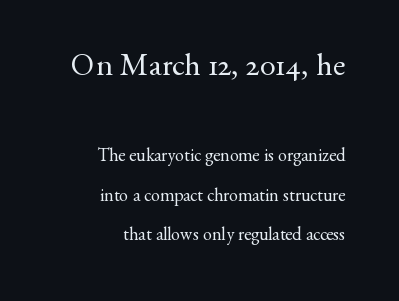
{"serif": "yes", "italic": "no", "bold": "no", "weight": "regular", "width": "normal", "stroke_contrast": "medium", "x_height": "small", "monospaced": "no", "underline": "no", "align": "right", "line_spacing": "loose", "line_spacing_ratio": 2.18, "letter_spacing": "normal", "letter_spacing_em": 0.0, "larger_block": "first", "size_ratio": 1.78, "glyph_px": 32}
